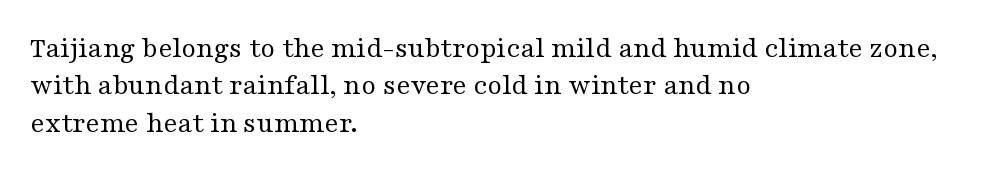
The image shows 30 px regular-weight, wide serif type, upright; set left-aligned, normal line spacing (1.25x), normal letter spacing, not underlined; medium stroke contrast and a medium x-height.
